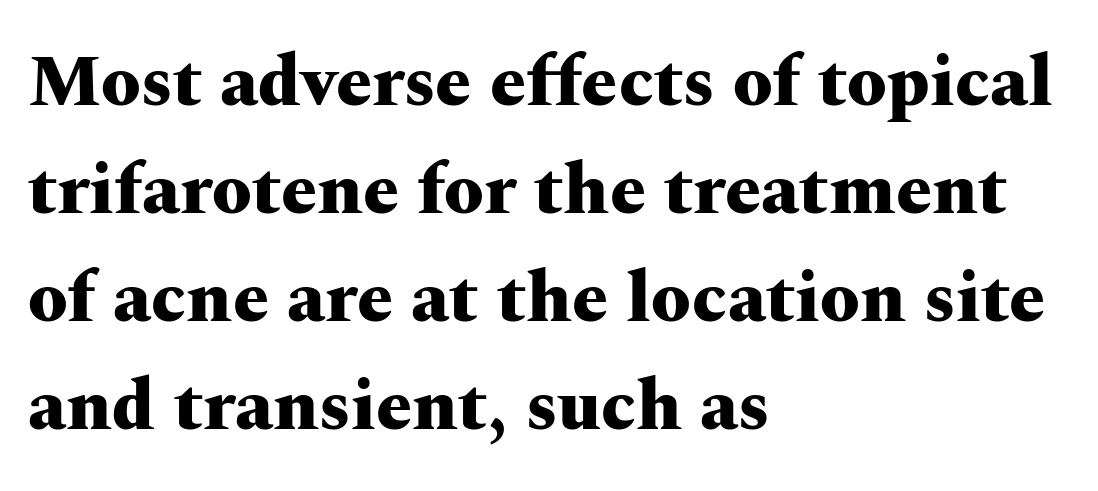
Q: Is the text bold? A: Yes.
Q: Is the text italic (slanted)? A: No, it is upright.
Q: Is the typeface a serif or a sans-serif typeface? A: Serif.
Q: Is the text underlined? A: No.
Q: How is the paragraph aligned? A: Left-aligned.
Q: Is the spacing between letters normal or unusually wide? A: Normal.
Q: Is the spacing between lines tight, normal or loose? A: Normal.
Q: Width (condensed, normal, or wide)? A: Wide.
Q: Stroke contrast? A: Medium.
Q: x-height? A: Medium.
Q: Monospaced? A: No.
